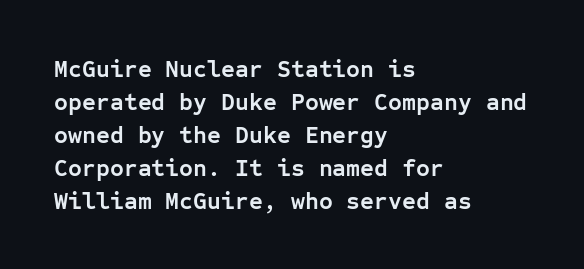
The image shows 24 px bold type, upright; set left-aligned, normal line spacing (1.37x), normal letter spacing, not underlined.
